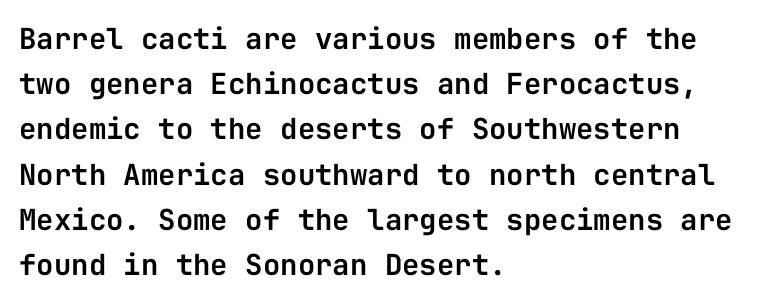
A roman cut, with each character standing at attention. The space beneath each line is pristine and unruled. Here the glyphs are tracked normally, forming tight word shapes. Looks like terminal output: every glyph gets an equal slot.
